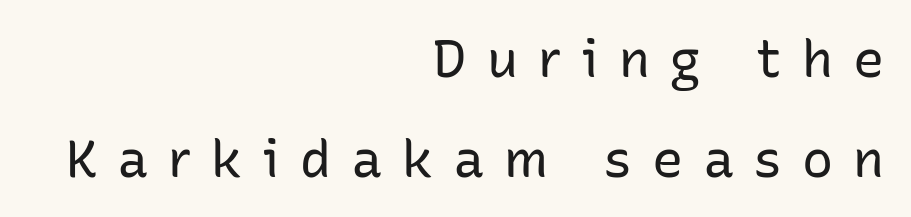
The image shows 52 px regular-weight sans-serif type, upright; set right-aligned, loose line spacing (1.92x), unusually wide letter spacing (+0.38 em), not underlined; low stroke contrast and a medium x-height.
